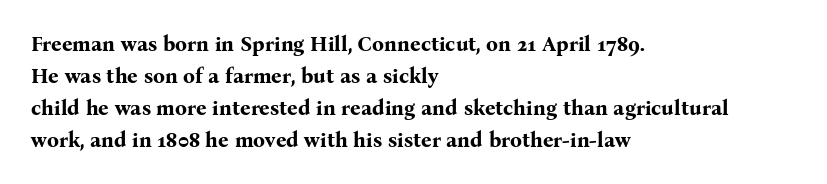
{"italic": "no", "bold": "yes", "underline": "no", "align": "left", "line_spacing": "normal", "line_spacing_ratio": 1.52, "letter_spacing": "normal", "letter_spacing_em": 0.0, "glyph_px": 21}
